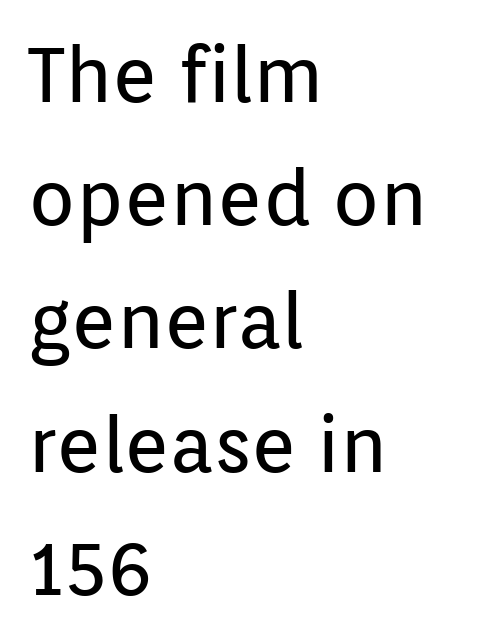
Q: Is the text bold? A: No.
Q: Is the text italic (slanted)? A: No, it is upright.
Q: Is the typeface a serif or a sans-serif typeface? A: Sans-serif.
Q: Is the text underlined? A: No.
Q: How is the paragraph aligned? A: Left-aligned.
Q: Is the spacing between letters normal or unusually wide? A: Normal.
Q: Is the spacing between lines tight, normal or loose? A: Normal.
Q: Width (condensed, normal, or wide)? A: Normal.
Q: Stroke contrast? A: Low.
Q: x-height? A: Medium.
Q: Monospaced? A: No.
